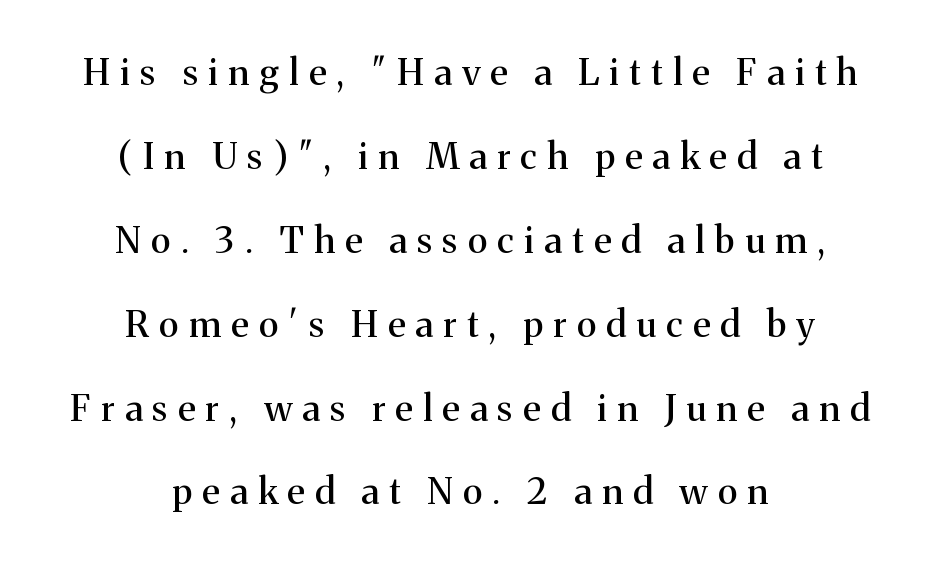
A centered setting, common on invitations and titles, is used for this passage. The letters stand straight up with perfectly vertical stems. This sample has the flowing, uneven cadence of proportional lettering. You could only call the tracking loose — the letters float apart. Underlining? Definitely not there.
